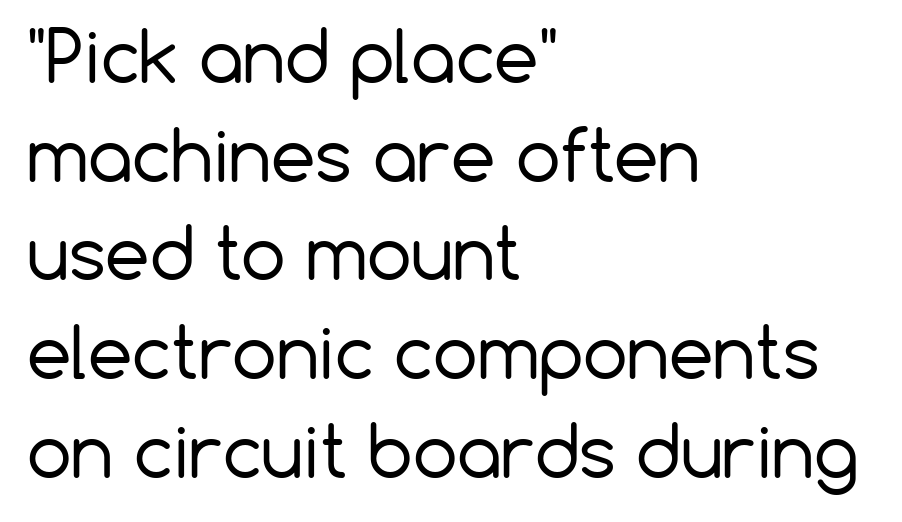
Q: Is the text bold? A: No.
Q: Is the text italic (slanted)? A: No, it is upright.
Q: Is the typeface a serif or a sans-serif typeface? A: Sans-serif.
Q: Is the text underlined? A: No.
Q: How is the paragraph aligned? A: Left-aligned.
Q: Is the spacing between letters normal or unusually wide? A: Normal.
Q: Is the spacing between lines tight, normal or loose? A: Normal.
Q: Width (condensed, normal, or wide)? A: Normal.
Q: Stroke contrast? A: Low.
Q: x-height? A: Medium.
Q: Monospaced? A: No.
